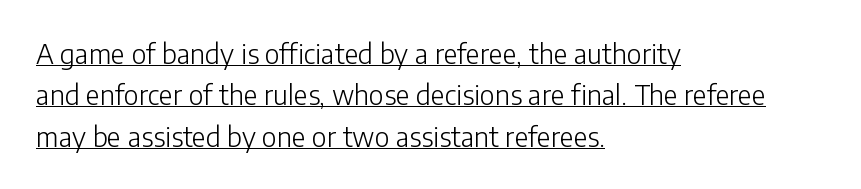
The image shows 27 px text type, upright; set left-aligned, normal line spacing (1.53x), normal letter spacing, underlined.
